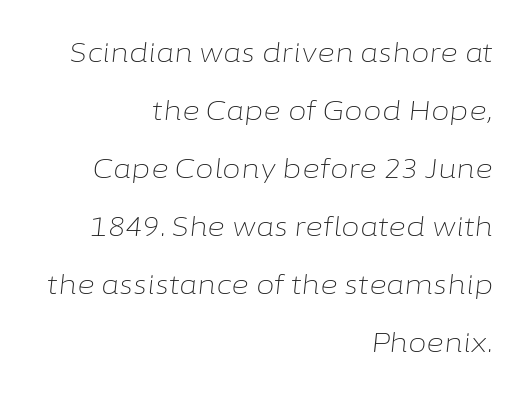
The image shows 27 px text type, italic (leaning right); set right-aligned, loose line spacing (2.15x), normal letter spacing, not underlined.
